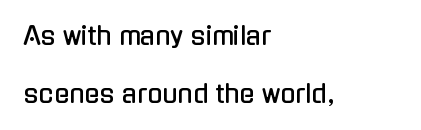
Q: Is the text italic (slanted)? A: No, it is upright.
Q: Is the text underlined? A: No.
Q: How is the paragraph aligned? A: Left-aligned.
Q: Is the spacing between letters normal or unusually wide? A: Normal.
Q: Is the spacing between lines tight, normal or loose? A: Loose.
